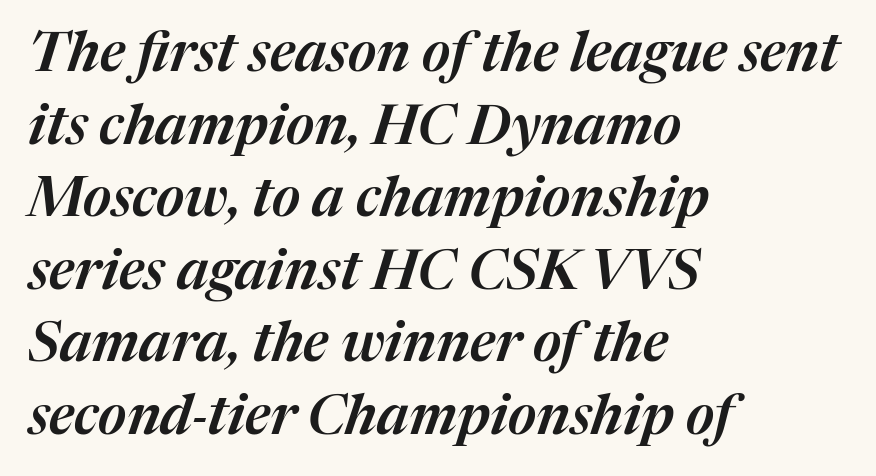
The rendering uses natural spacing where letterforms have individual widths. Quick note: underline off. In terms of letterspacing, this is plain default setting. A typesetter would call this leading conventional body-copy spacing. Teacher's note: observe the even left margin — that is flush-left alignment.
